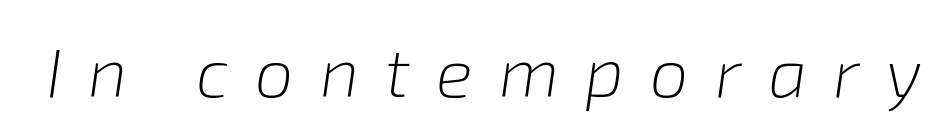
The type is letterspaced generously, with wide tracking. Bold? No — there's no thickening of the strokes. Rendered with sloped, italic letterforms. Proportional: the letters do not fall into vertical columns. Descender tails drop into unmarked territory.
